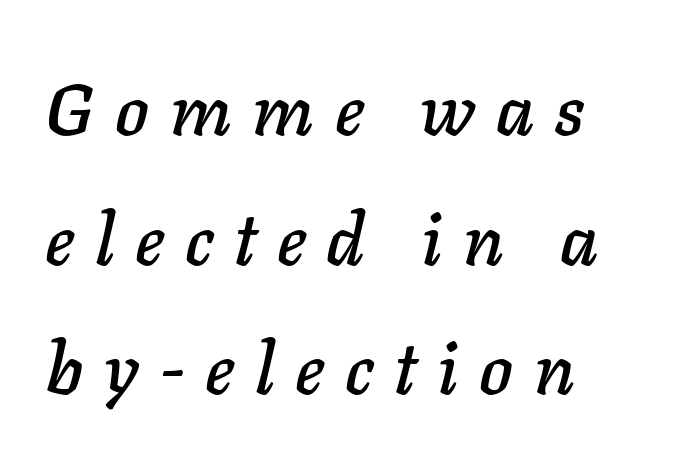
{"italic": "yes", "lean": "right", "slant_degrees": 11, "width": "normal", "stroke_contrast": "low", "x_height": "medium", "monospaced": "no", "underline": "no", "align": "left", "line_spacing_ratio": 1.8, "letter_spacing": "wide", "letter_spacing_em": 0.29, "glyph_px": 72}
